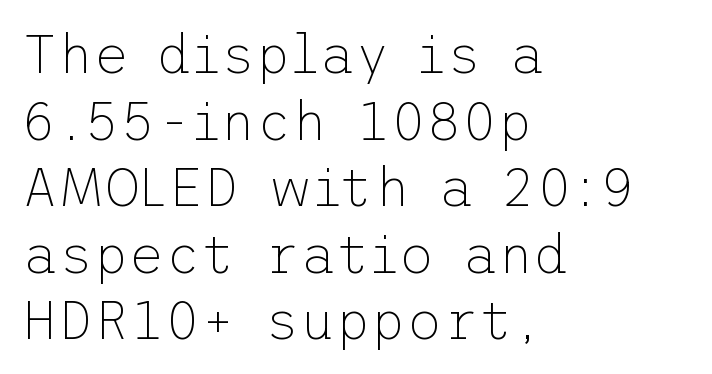
The image shows 55 px thin sans-serif type, upright; set left-aligned, line spacing 1.21x, normal letter spacing, not underlined; low stroke contrast and a medium x-height.
